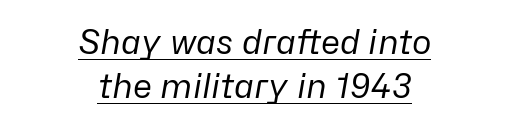
{"italic": "yes", "lean": "right", "slant_degrees": 10, "bold": "no", "weight": "regular", "width": "normal", "stroke_contrast": "low", "x_height": "medium", "monospaced": "no", "underline": "yes", "align": "center", "line_spacing": "normal", "line_spacing_ratio": 1.34, "letter_spacing": "normal", "letter_spacing_em": 0.0, "glyph_px": 33}
